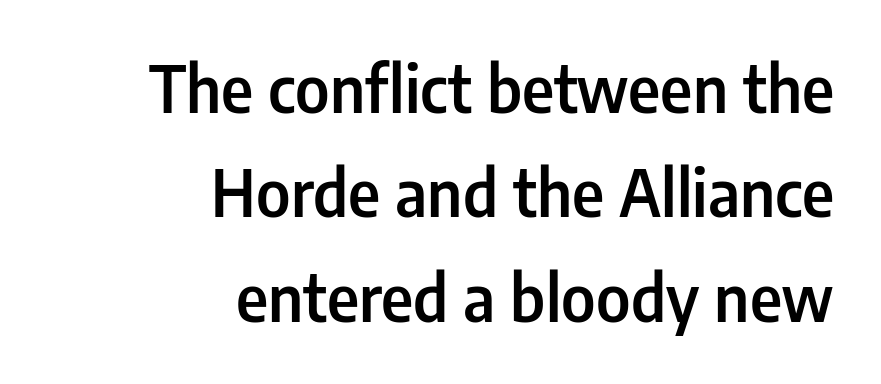
The image shows 64 px semibold, condensed sans-serif type, upright; set right-aligned, normal line spacing (1.63x), normal letter spacing, not underlined; low stroke contrast and a medium x-height.
